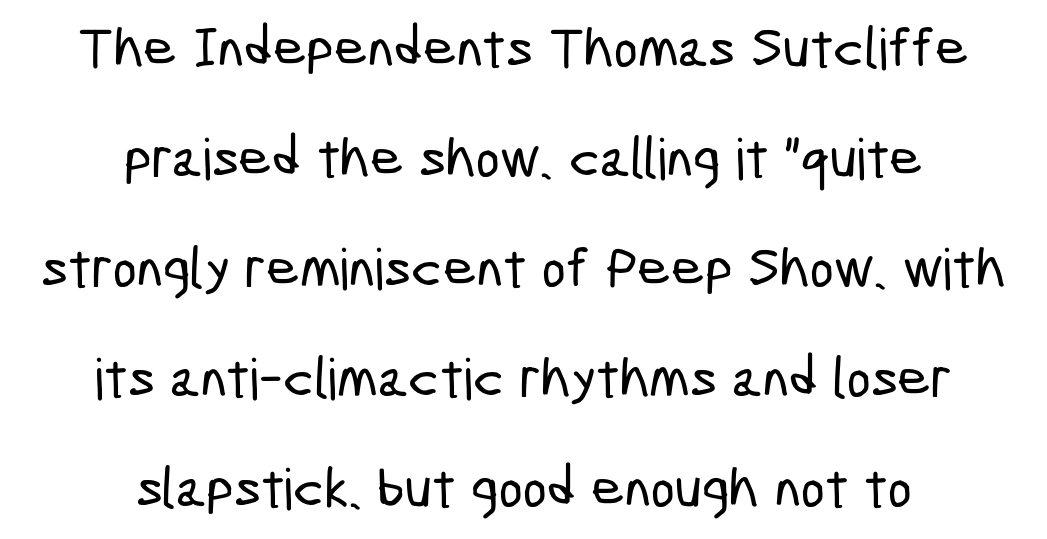
Q: Is the typeface a serif or a sans-serif typeface? A: Sans-serif.
Q: Is the text underlined? A: No.
Q: How is the paragraph aligned? A: Centered.
Q: Is the spacing between letters normal or unusually wide? A: Normal.
Q: Is the spacing between lines tight, normal or loose? A: Loose.
Q: Width (condensed, normal, or wide)? A: Condensed.
Q: Stroke contrast? A: Low.
Q: x-height? A: Medium.
Q: Monospaced? A: No.
